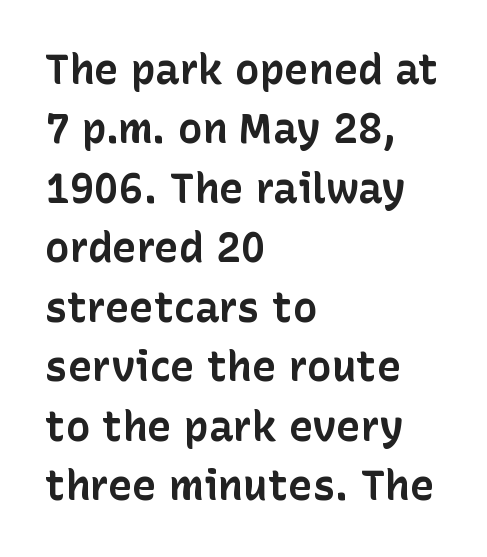
{"serif": "no", "italic": "no", "bold": "yes", "weight": "bold", "width": "normal", "stroke_contrast": "low", "x_height": "medium", "monospaced": "no", "underline": "no", "align": "left", "line_spacing": "normal", "line_spacing_ratio": 1.45, "letter_spacing": "normal", "letter_spacing_em": 0.0, "glyph_px": 41}
